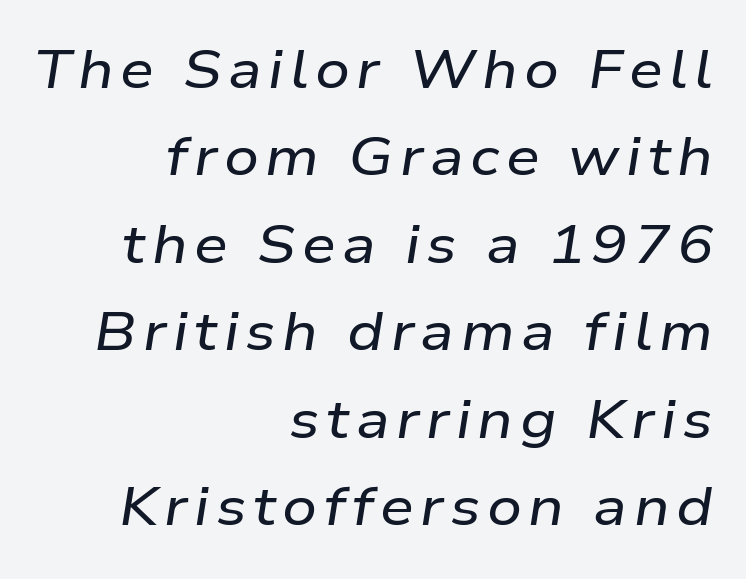
The image shows 54 px wide type, italic (leaning right); set right-aligned, normal line spacing (1.62x), not underlined; low stroke contrast and a medium x-height.
